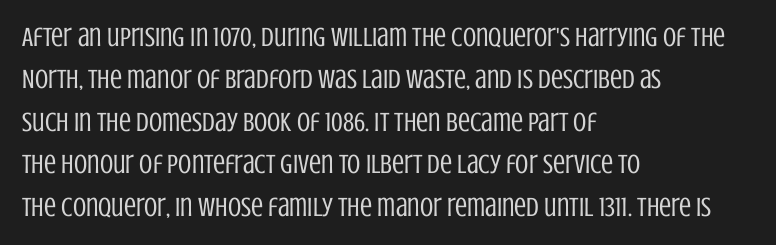
Q: Is the text bold? A: No.
Q: Is the text italic (slanted)? A: No, it is upright.
Q: Is the text underlined? A: No.
Q: How is the paragraph aligned? A: Left-aligned.
Q: Is the spacing between letters normal or unusually wide? A: Normal.
Q: Is the spacing between lines tight, normal or loose? A: Normal.
